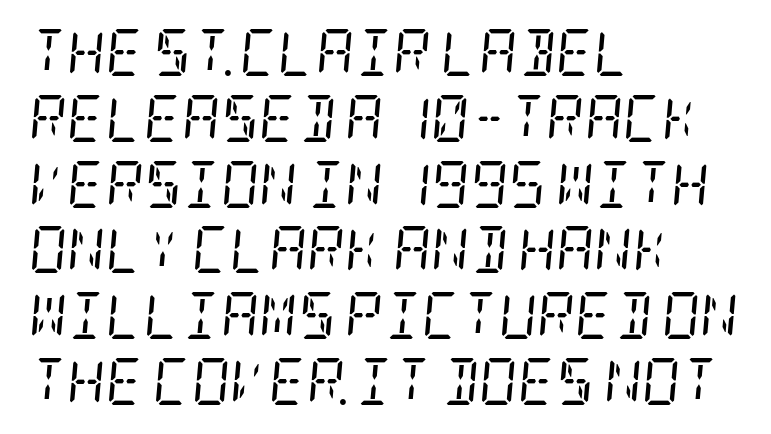
Q: Is the text bold? A: No.
Q: Is the text italic (slanted)? A: Yes, it leans right by about 5 degrees.
Q: Is the typeface a serif or a sans-serif typeface? A: Serif.
Q: Is the text underlined? A: No.
Q: How is the paragraph aligned? A: Left-aligned.
Q: Is the spacing between letters normal or unusually wide? A: Normal.
Q: Is the spacing between lines tight, normal or loose? A: Normal.
Q: Width (condensed, normal, or wide)? A: Condensed.
Q: Stroke contrast? A: Low.
Q: x-height? A: Large.
